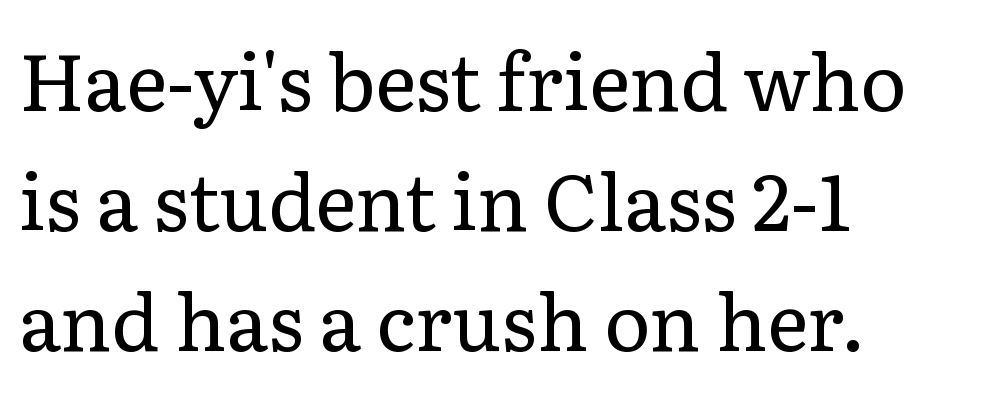
Characters follow at the spacing the type designer built in. Every row of glyphs begins at an identical x-position on the left. You can tell it's not italic because the verticals are truly vertical. The text was rendered using a seriffed face with decorative stroke endings. On a weight scale, this lands at 450 or below. The passage shown is typed in a proportional face where columns would drift.
